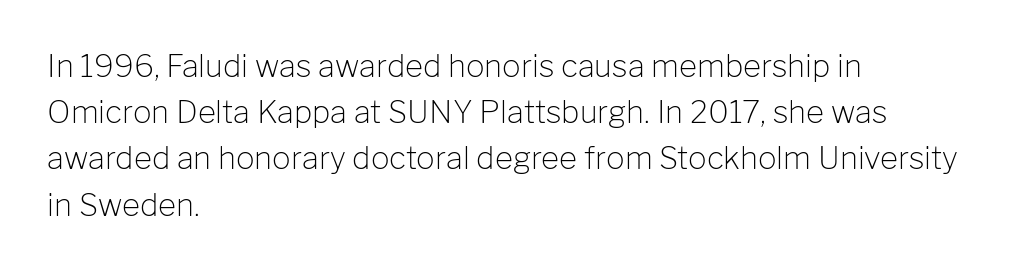
{"serif": "no", "italic": "no", "bold": "no", "weight": "light", "width": "normal", "stroke_contrast": "low", "x_height": "medium", "monospaced": "no", "underline": "no", "align": "left", "line_spacing": "normal", "line_spacing_ratio": 1.49, "letter_spacing": "normal", "letter_spacing_em": 0.0, "glyph_px": 31}
